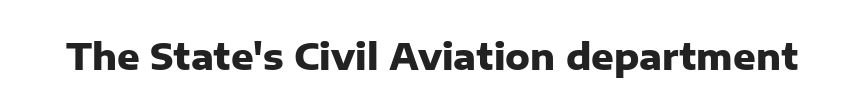
{"serif": "no", "italic": "no", "bold": "yes", "weight": "heavy", "width": "normal", "stroke_contrast": "low", "x_height": "medium", "monospaced": "no", "underline": "no", "letter_spacing": "normal", "letter_spacing_em": 0.0, "glyph_px": 35}
